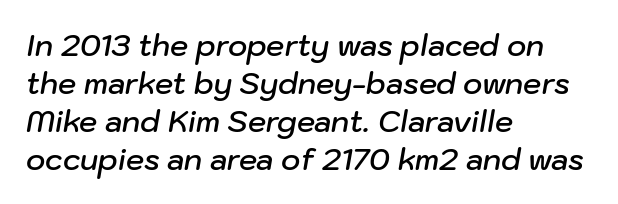
Q: Is the text bold? A: Semi-bold.
Q: Is the text italic (slanted)? A: Yes, it leans right by about 10 degrees.
Q: Is the text underlined? A: No.
Q: How is the paragraph aligned? A: Left-aligned.
Q: Is the spacing between letters normal or unusually wide? A: Normal.
Q: Is the spacing between lines tight, normal or loose? A: Normal.
Q: Width (condensed, normal, or wide)? A: Normal.
Q: Stroke contrast? A: Low.
Q: x-height? A: Medium.
Q: Monospaced? A: No.
